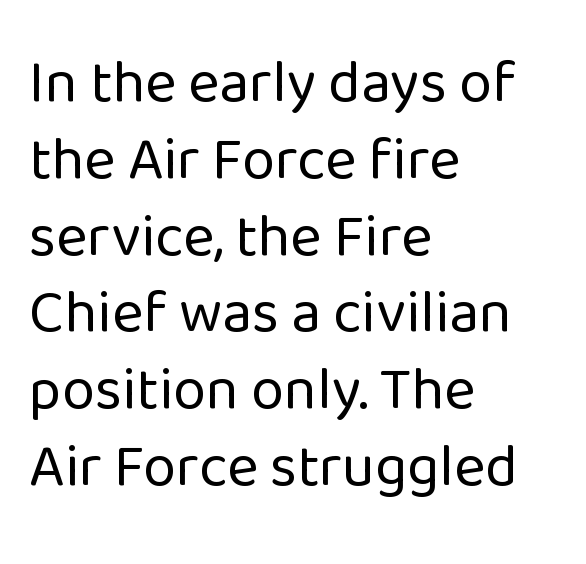
Posture: vertical. Plain, unruled lines of type. Varying glyph widths throughout — classic text-font behaviour. Bold? No — there's no thickening of the strokes. Notice how the passage keeps a crisp vertical edge on the left only. The characters display no serif detailing; their extremities are plain.
